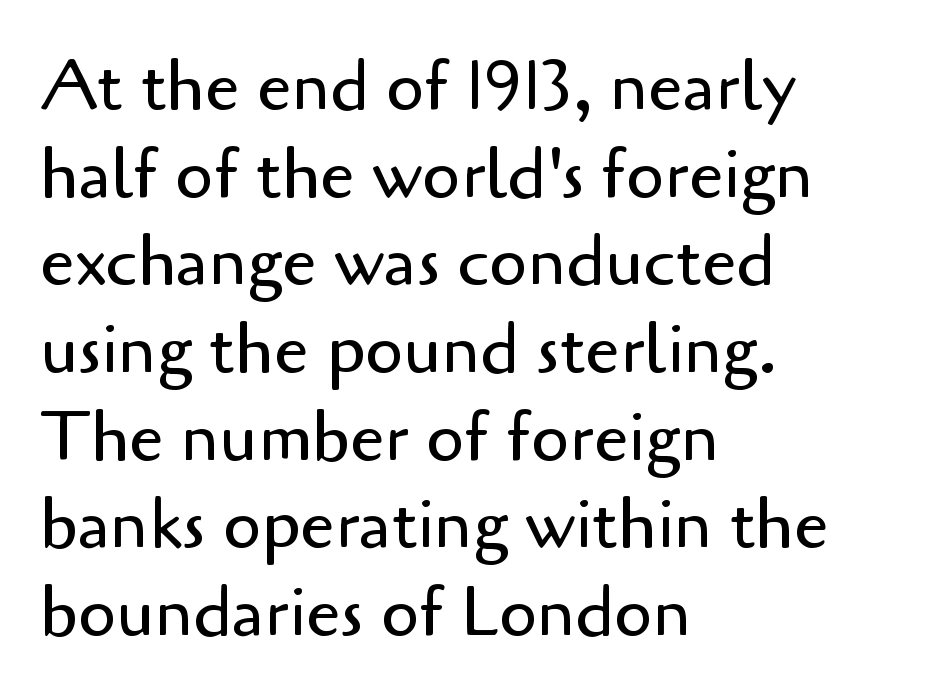
Q: Is the text bold? A: No.
Q: Is the text italic (slanted)? A: No, it is upright.
Q: Is the typeface a serif or a sans-serif typeface? A: Sans-serif.
Q: Is the text underlined? A: No.
Q: How is the paragraph aligned? A: Left-aligned.
Q: Is the spacing between letters normal or unusually wide? A: Normal.
Q: Is the spacing between lines tight, normal or loose? A: Normal.
Q: Width (condensed, normal, or wide)? A: Normal.
Q: Stroke contrast? A: Low.
Q: x-height? A: Small.
Q: Monospaced? A: No.
